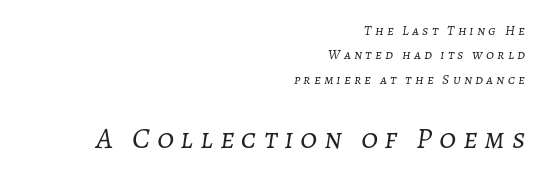
Q: Is the text bold? A: No.
Q: Is the text italic (slanted)? A: Yes, it leans right by about 7 degrees.
Q: Is the text underlined? A: No.
Q: How is the paragraph aligned? A: Right-aligned.
Q: Is the spacing between letters normal or unusually wide? A: Unusually wide.
Q: Which block of text is set in a larger size, the first (top) or the second (bottom)? A: The second (bottom) one.
Q: Width (condensed, normal, or wide)? A: Normal.
Q: Stroke contrast? A: Low.
Q: x-height? A: Medium.
Q: Monospaced? A: No.
